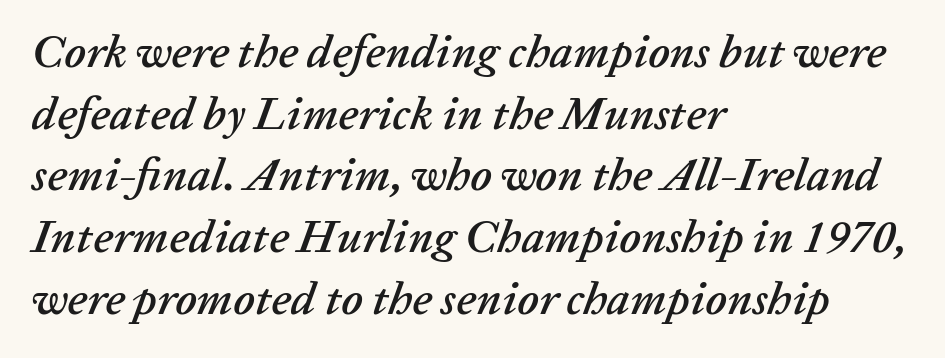
Q: Is the text italic (slanted)? A: Yes, it leans right by about 20 degrees.
Q: Is the text underlined? A: No.
Q: How is the paragraph aligned? A: Left-aligned.
Q: Is the spacing between letters normal or unusually wide? A: Normal.
Q: Is the spacing between lines tight, normal or loose? A: Normal.
Q: Width (condensed, normal, or wide)? A: Normal.
Q: Stroke contrast? A: Low.
Q: x-height? A: Medium.
Q: Monospaced? A: No.
